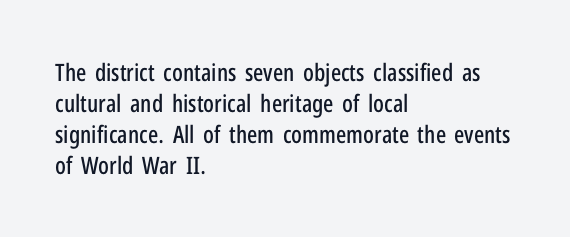
The image shows 24 px text type, upright; set left-aligned, normal line spacing (1.29x), normal letter spacing, not underlined.
